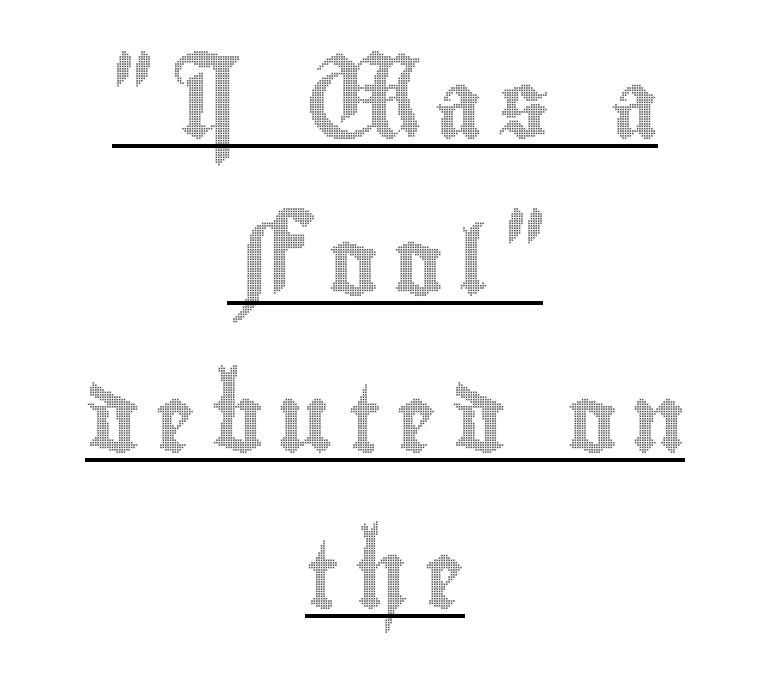
The lines are quadded center. Think of a printed novel: that variable character pitch is what you see here. Vertically, the passage feels expansive, rows floating well apart. Someone cranked the tracking dial way up on this one. The font's upright variant was chosen for this text. Notice how a bar underscores the lettering throughout.
